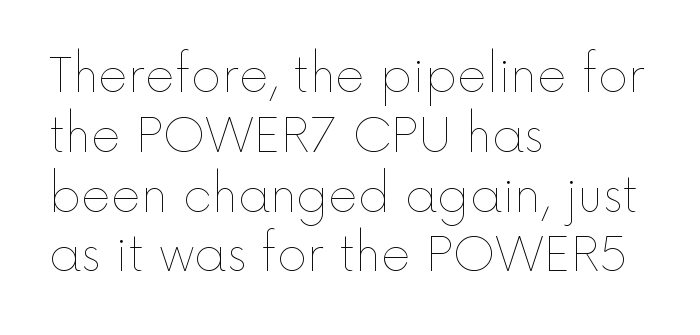
The image shows 46 px thin type, upright; set left-aligned, normal line spacing (1.3x), normal letter spacing, not underlined; a medium x-height.
